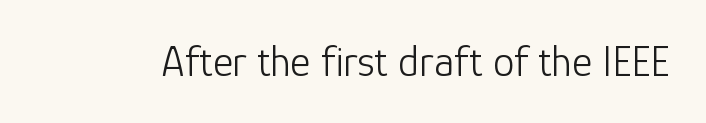
Q: Is the text bold? A: No.
Q: Is the text italic (slanted)? A: No, it is upright.
Q: Is the typeface a serif or a sans-serif typeface? A: Sans-serif.
Q: Is the text underlined? A: No.
Q: Is the spacing between letters normal or unusually wide? A: Normal.
Q: Width (condensed, normal, or wide)? A: Normal.
Q: Stroke contrast? A: Low.
Q: x-height? A: Medium.
Q: Monospaced? A: No.
